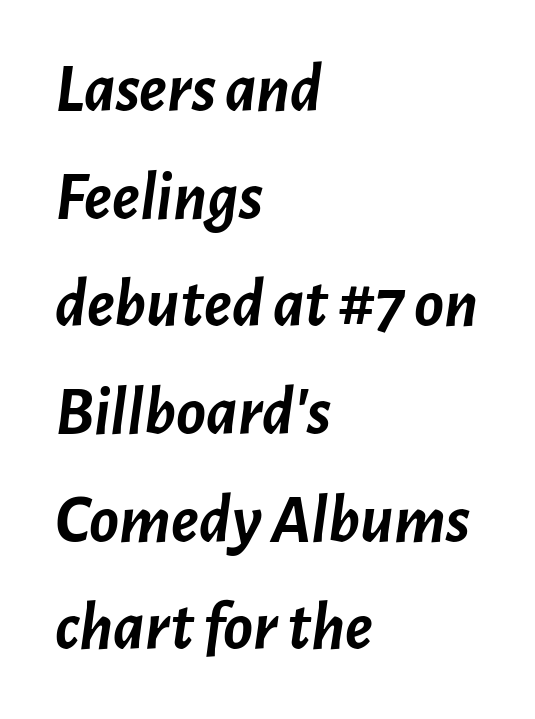
The image shows 69 px semibold type, italic (leaning right); set left-aligned, normal line spacing (1.56x), normal letter spacing, not underlined; low stroke contrast and a medium x-height.
